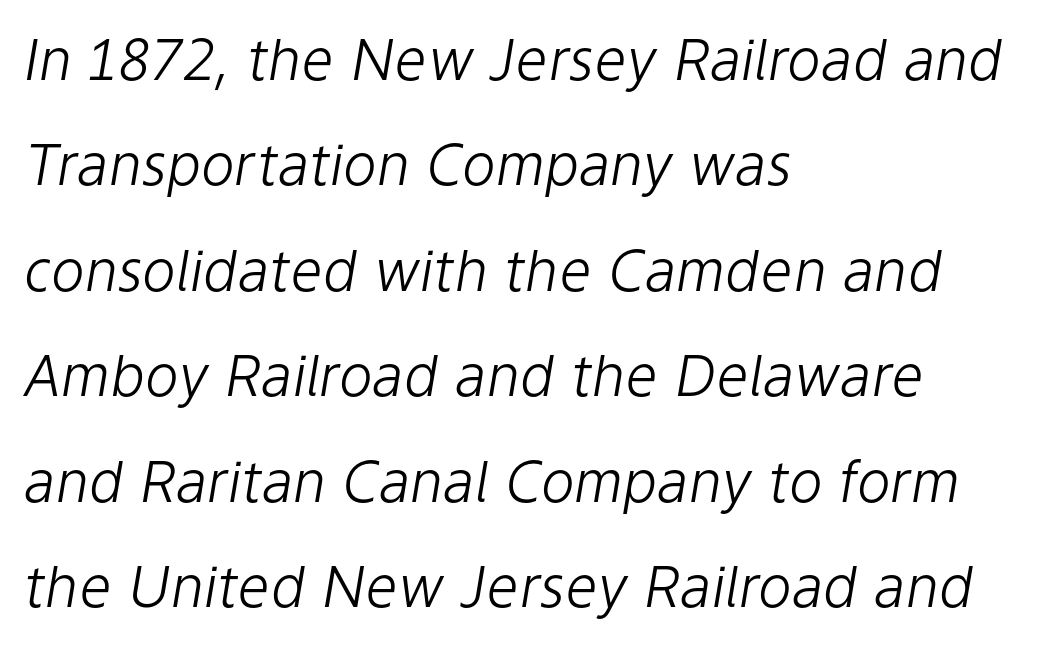
The image shows 57 px light type, italic (leaning right); set left-aligned, line spacing 1.85x, normal letter spacing, not underlined; low stroke contrast and a medium x-height.
